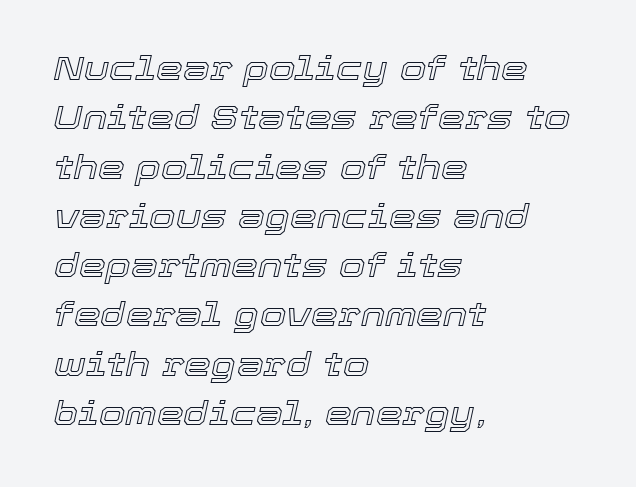
Q: Is the text italic (slanted)? A: Yes, it leans right by about 12 degrees.
Q: Is the text underlined? A: No.
Q: How is the paragraph aligned? A: Left-aligned.
Q: Is the spacing between letters normal or unusually wide? A: Normal.
Q: Is the spacing between lines tight, normal or loose? A: Normal.
Q: Width (condensed, normal, or wide)? A: Normal.
Q: x-height? A: Medium.
Q: Monospaced? A: No.
